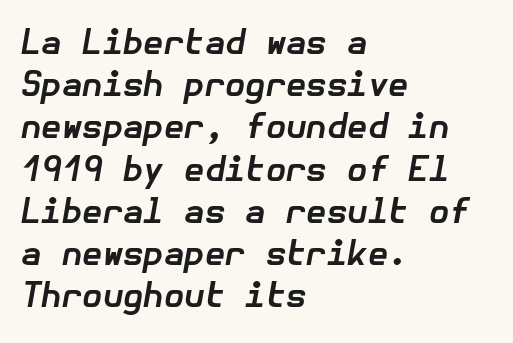
{"italic": "yes", "lean": "right", "slant_degrees": 10, "bold": "yes", "weight": "bold", "width": "normal", "stroke_contrast": "low", "x_height": "medium", "underline": "no", "align": "left", "line_spacing": "normal", "line_spacing_ratio": 1.28, "letter_spacing": "normal", "letter_spacing_em": 0.0, "glyph_px": 33}
